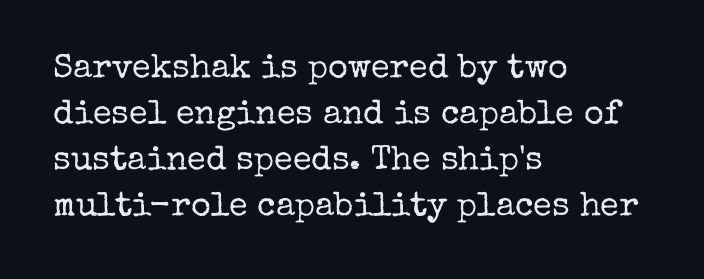
Vertical strokes here are truly vertical. This block has exactly the height ordinary leading produces. Does the type have serifs? Yes, each stem ends in a small foot. Varying glyph widths throughout — classic text-font behaviour. These lines are set flush left with a ragged right edge.
